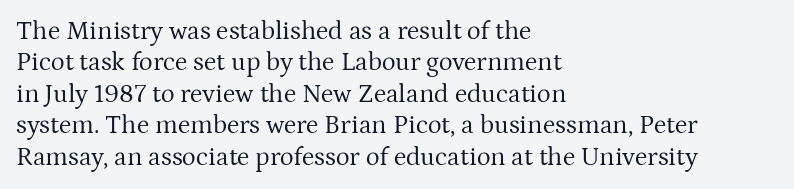
Q: Is the text bold? A: No.
Q: Is the text italic (slanted)? A: No, it is upright.
Q: Is the text underlined? A: No.
Q: How is the paragraph aligned? A: Left-aligned.
Q: Is the spacing between letters normal or unusually wide? A: Normal.
